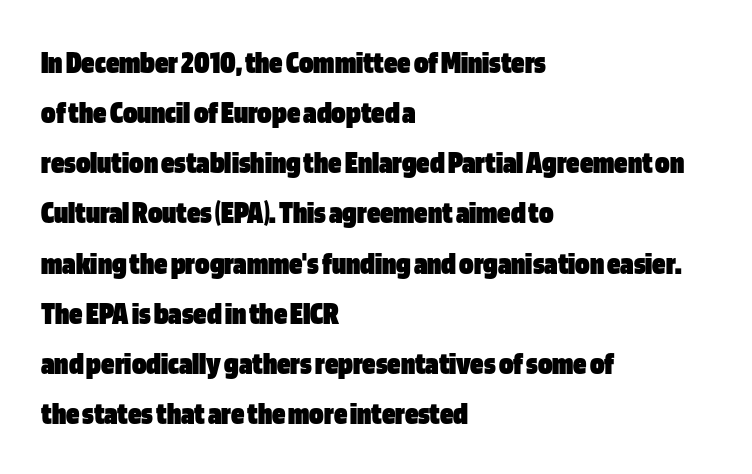
The image shows 33 px heavy, condensed sans-serif type, upright; set left-aligned, normal line spacing (1.52x), normal letter spacing, not underlined; low stroke contrast and a large x-height.
